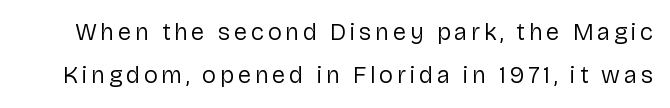
{"italic": "no", "bold": "no", "underline": "no", "line_spacing_ratio": 1.8, "glyph_px": 24}
